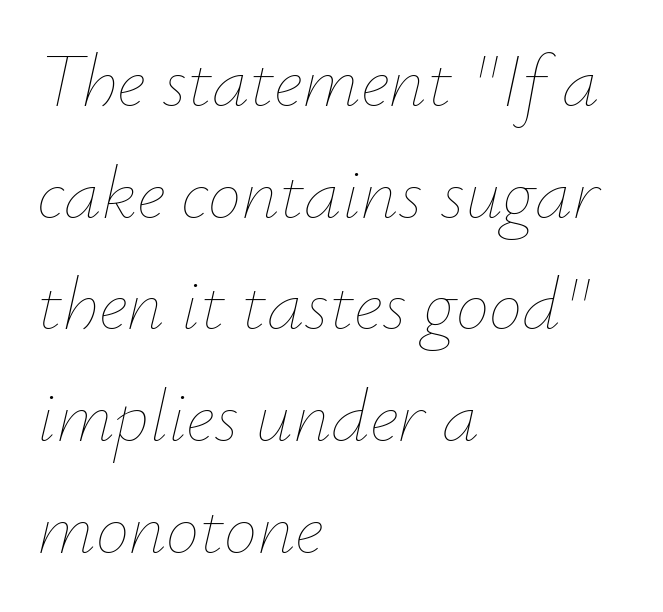
The image shows 75 px thin type, italic (leaning right); set left-aligned, normal line spacing (1.49x), normal letter spacing, not underlined; low stroke contrast and a small x-height.
